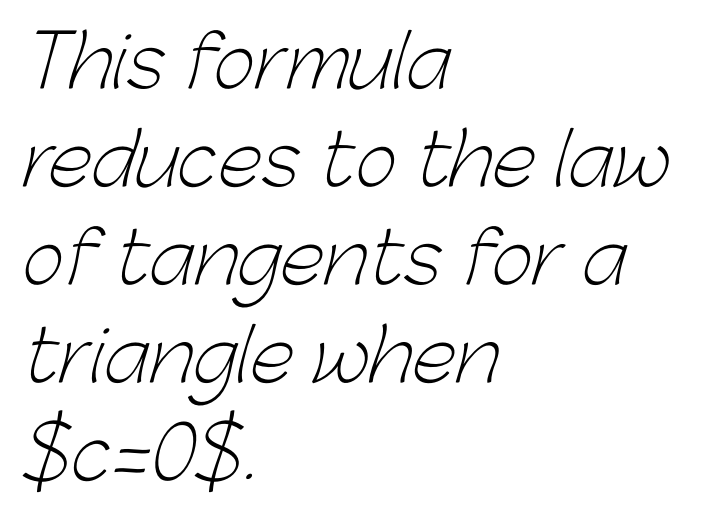
{"serif": "no", "bold": "no", "weight": "light", "width": "normal", "stroke_contrast": "low", "x_height": "medium", "monospaced": "no", "underline": "no", "align": "left", "line_spacing": "normal", "line_spacing_ratio": 1.36, "letter_spacing": "normal", "letter_spacing_em": 0.0, "glyph_px": 72}
